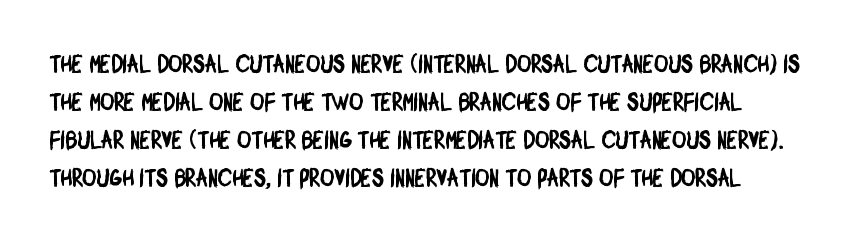
The image shows 24 px text type; set normal line spacing (1.58x), normal letter spacing, not underlined.
